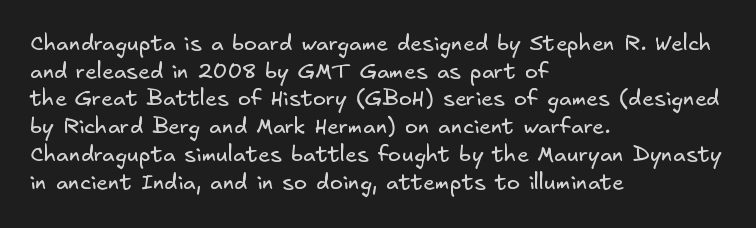
{"bold": "no", "underline": "no", "align": "left", "line_spacing": "normal", "line_spacing_ratio": 1.26, "letter_spacing": "normal", "letter_spacing_em": 0.0, "glyph_px": 22}
